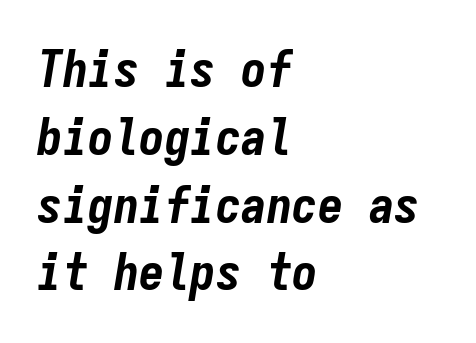
{"italic": "yes", "lean": "right", "slant_degrees": 9, "bold": "yes", "weight": "bold", "width": "condensed", "stroke_contrast": "low", "x_height": "medium", "monospaced": "yes", "underline": "no", "align": "left", "line_spacing": "normal", "line_spacing_ratio": 1.33, "letter_spacing": "normal", "letter_spacing_em": 0.0, "glyph_px": 51}
